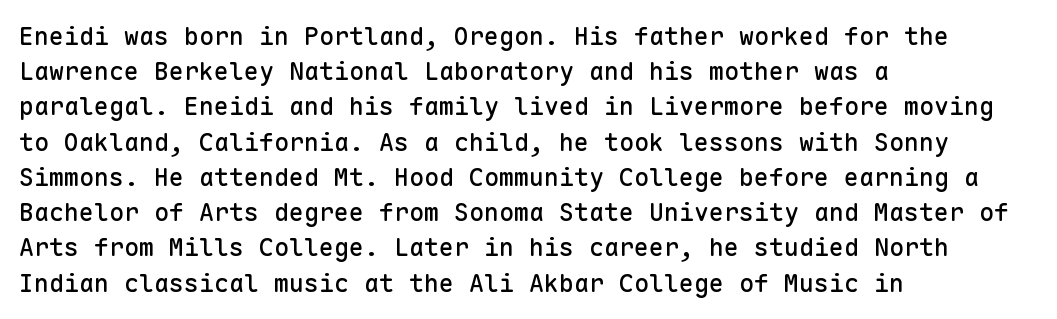
The image shows 25 px text type, upright; set left-aligned, normal line spacing (1.41x), normal letter spacing, not underlined.
